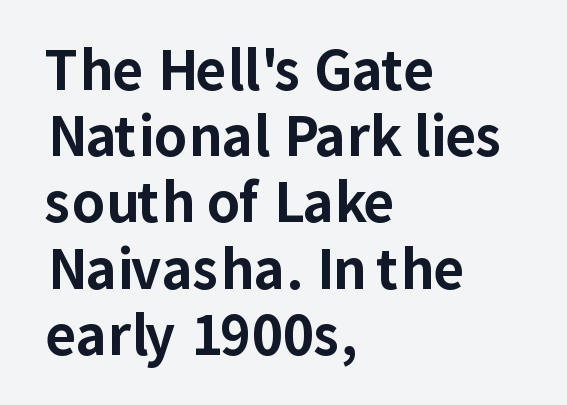
{"serif": "no", "italic": "no", "bold": "yes", "weight": "bold", "width": "normal", "stroke_contrast": "low", "x_height": "medium", "monospaced": "no", "underline": "no", "align": "left", "line_spacing": "normal", "line_spacing_ratio": 1.25, "letter_spacing": "normal", "letter_spacing_em": 0.0, "glyph_px": 53}
